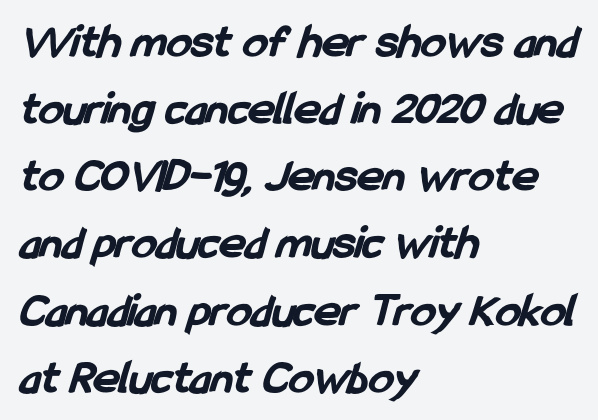
Q: Is the text bold? A: Yes.
Q: Is the typeface a serif or a sans-serif typeface? A: Sans-serif.
Q: Is the text underlined? A: No.
Q: How is the paragraph aligned? A: Left-aligned.
Q: Is the spacing between letters normal or unusually wide? A: Normal.
Q: Is the spacing between lines tight, normal or loose? A: Normal.
Q: Width (condensed, normal, or wide)? A: Condensed.
Q: Stroke contrast? A: Low.
Q: x-height? A: Medium.
Q: Monospaced? A: No.
